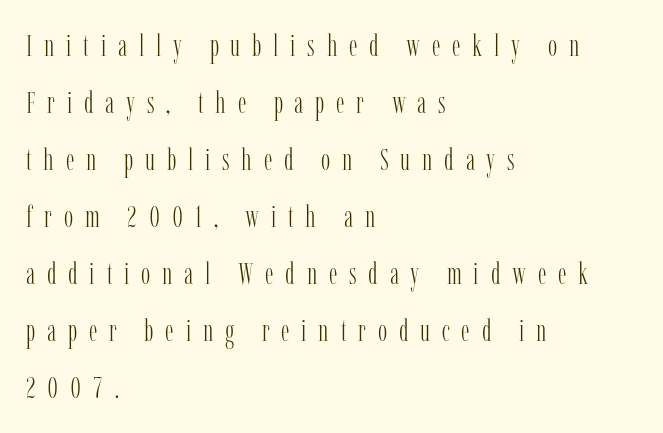
Q: Is the text bold? A: No.
Q: Is the text italic (slanted)? A: No, it is upright.
Q: Is the typeface a serif or a sans-serif typeface? A: Serif.
Q: Is the text underlined? A: No.
Q: How is the paragraph aligned? A: Left-aligned.
Q: Is the spacing between letters normal or unusually wide? A: Unusually wide.
Q: Width (condensed, normal, or wide)? A: Condensed.
Q: Stroke contrast? A: Low.
Q: x-height? A: Medium.
Q: Monospaced? A: No.
